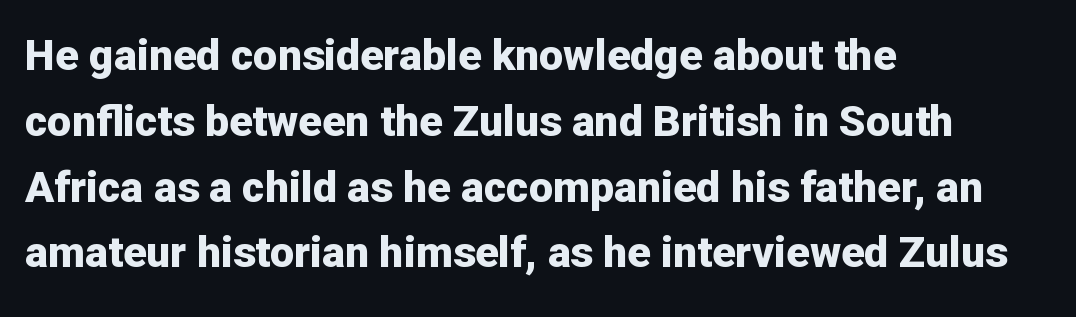
Q: Is the text bold? A: Yes.
Q: Is the text italic (slanted)? A: No, it is upright.
Q: Is the typeface a serif or a sans-serif typeface? A: Sans-serif.
Q: Is the text underlined? A: No.
Q: How is the paragraph aligned? A: Left-aligned.
Q: Is the spacing between letters normal or unusually wide? A: Normal.
Q: Is the spacing between lines tight, normal or loose? A: Normal.
Q: Width (condensed, normal, or wide)? A: Normal.
Q: Stroke contrast? A: Low.
Q: x-height? A: Medium.
Q: Monospaced? A: No.
